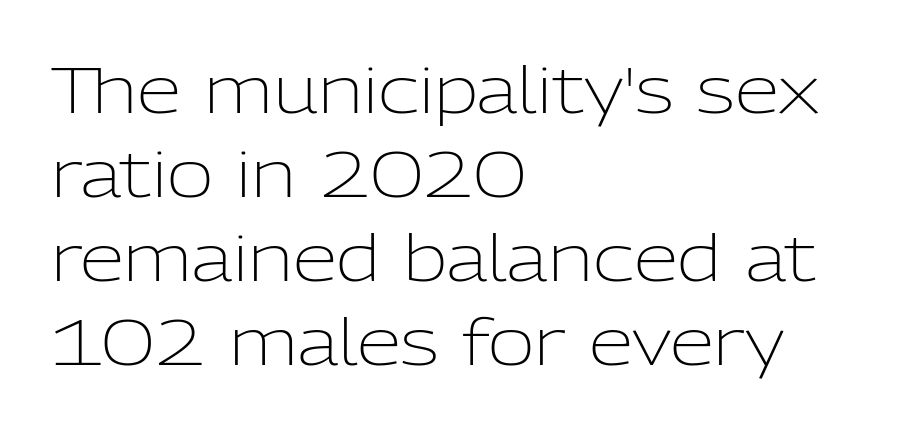
{"serif": "no", "italic": "no", "bold": "no", "weight": "light", "width": "normal", "stroke_contrast": "low", "x_height": "medium", "monospaced": "no", "underline": "no", "align": "left", "line_spacing": "normal", "line_spacing_ratio": 1.31, "letter_spacing": "normal", "letter_spacing_em": 0.0, "glyph_px": 64}
